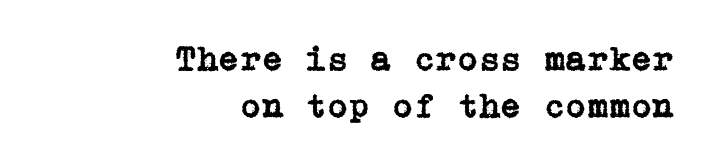
Q: Is the text italic (slanted)? A: No, it is upright.
Q: Is the typeface a serif or a sans-serif typeface? A: Serif.
Q: Is the text underlined? A: No.
Q: How is the paragraph aligned? A: Right-aligned.
Q: Is the spacing between letters normal or unusually wide? A: Normal.
Q: Is the spacing between lines tight, normal or loose? A: Normal.
Q: Width (condensed, normal, or wide)? A: Normal.
Q: Stroke contrast? A: Low.
Q: x-height? A: Medium.
